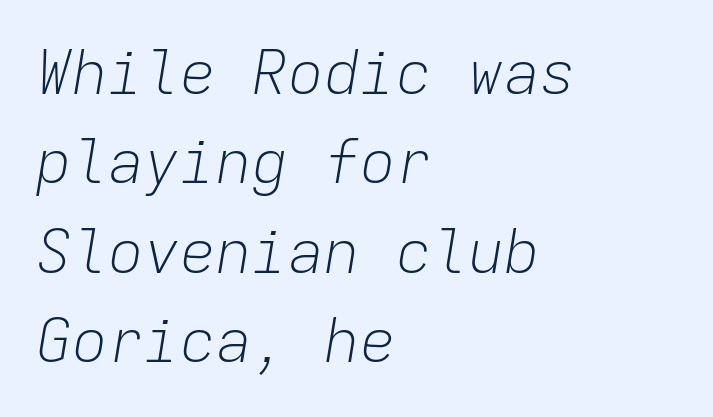
Q: Is the text bold? A: No.
Q: Is the text italic (slanted)? A: Yes, it leans right by about 9 degrees.
Q: Is the text underlined? A: No.
Q: How is the paragraph aligned? A: Left-aligned.
Q: Is the spacing between letters normal or unusually wide? A: Normal.
Q: Is the spacing between lines tight, normal or loose? A: Normal.
Q: Width (condensed, normal, or wide)? A: Normal.
Q: Stroke contrast? A: Low.
Q: x-height? A: Medium.
Q: Monospaced? A: Yes.
